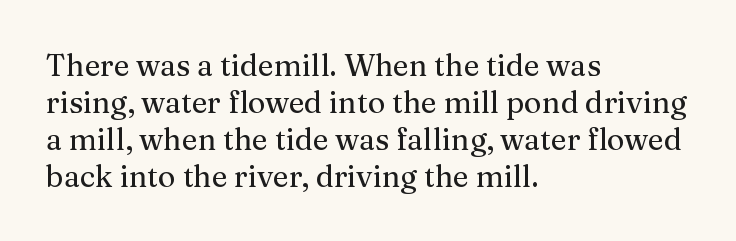
{"serif": "yes", "italic": "no", "width": "normal", "stroke_contrast": "medium", "x_height": "medium", "monospaced": "no", "underline": "no", "align": "left", "line_spacing_ratio": 1.23, "letter_spacing": "normal", "letter_spacing_em": 0.0, "glyph_px": 30}
